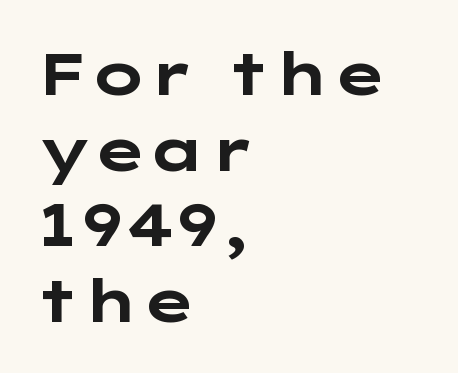
A typesetter would call this zero additional tracking. Ordinary non-slanted type is in use. A bare baseline throughout the passage. Heavy-handed strokes throughout: this text is bold.
